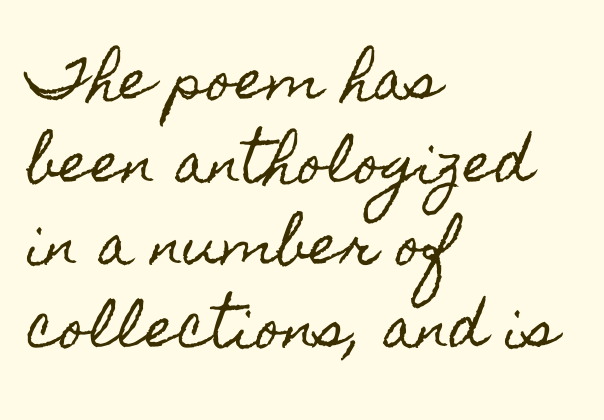
{"width": "condensed", "x_height": "small", "monospaced": "no", "underline": "no", "align": "left", "line_spacing": "normal", "line_spacing_ratio": 1.53, "letter_spacing": "normal", "letter_spacing_em": 0.0, "glyph_px": 54}
